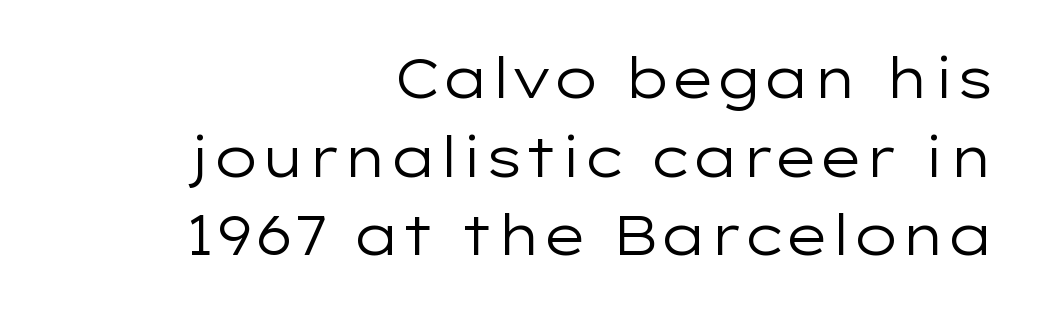
Heaviness? Minimal to ordinary, like unemphasized prose. No word sits above an underline. Do the characters align in a grid? No, the font is proportional. In terms of leading, this rendering sits right in the middle. Casual observation: everything's shoved over to the right. To sum up the face: it is a sans, with no serifs.
